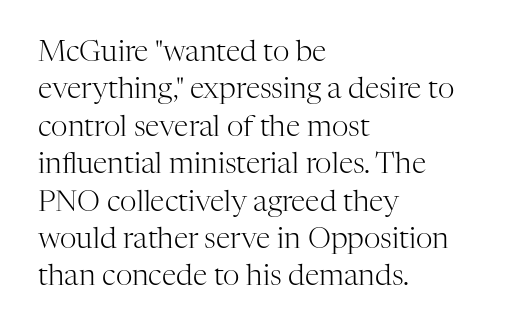
Q: Is the text bold? A: No.
Q: Is the text italic (slanted)? A: No, it is upright.
Q: Is the typeface a serif or a sans-serif typeface? A: Serif.
Q: Is the text underlined? A: No.
Q: How is the paragraph aligned? A: Left-aligned.
Q: Is the spacing between letters normal or unusually wide? A: Normal.
Q: Is the spacing between lines tight, normal or loose? A: Normal.
Q: Width (condensed, normal, or wide)? A: Normal.
Q: Stroke contrast? A: High.
Q: x-height? A: Medium.
Q: Monospaced? A: No.
